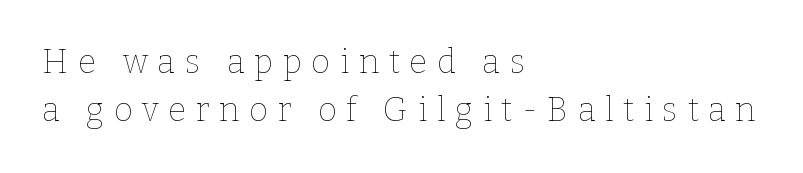
The image shows 33 px thin type, upright; set left-aligned, normal line spacing (1.46x), unusually wide letter spacing (+0.29 em), not underlined; low stroke contrast and a medium x-height.
